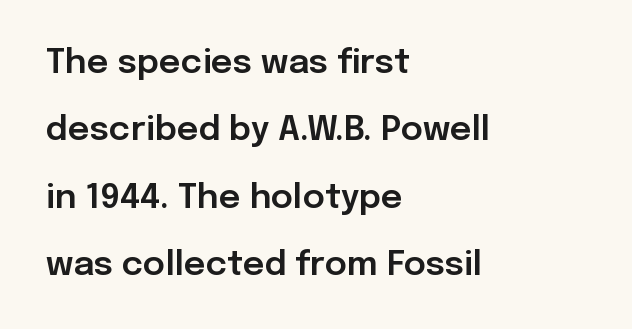
Q: Is the text italic (slanted)? A: No, it is upright.
Q: Is the typeface a serif or a sans-serif typeface? A: Sans-serif.
Q: Is the text underlined? A: No.
Q: How is the paragraph aligned? A: Left-aligned.
Q: Is the spacing between letters normal or unusually wide? A: Normal.
Q: Is the spacing between lines tight, normal or loose? A: Loose.
Q: Width (condensed, normal, or wide)? A: Normal.
Q: Stroke contrast? A: Low.
Q: x-height? A: Medium.
Q: Monospaced? A: No.
